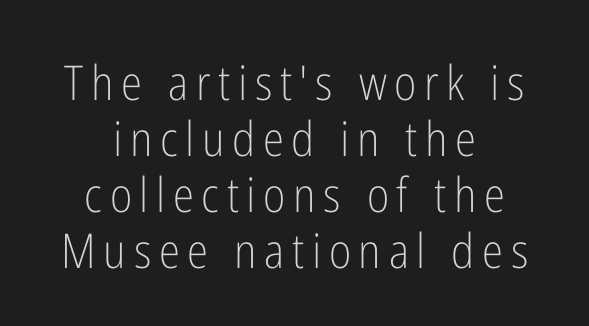
Neither beginnings nor endings align; midpoints do. Descenders are the only things crossing below the line. This is roman type, the default non-slanted kind. The rendering shows plain stroke endings on the letterforms — a sans-serif design.
